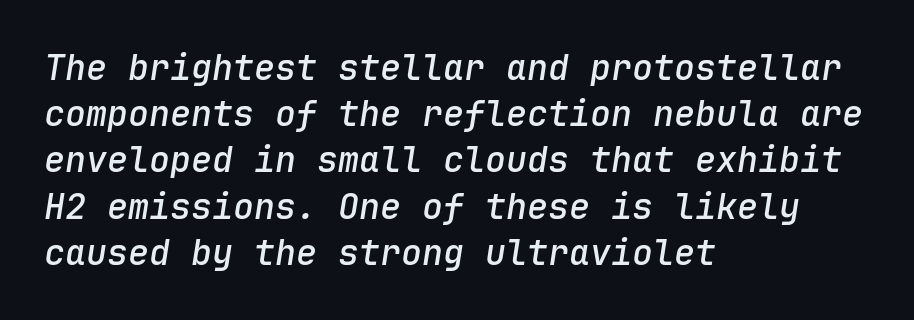
The rendering uses a moderate line-height, typical for paragraphs. A typesetter would call this zero additional tracking. The zone under the glyphs is completely vacant. Each glyph is drawn with semibold strokes, heavier than normal yet not fully bold.
